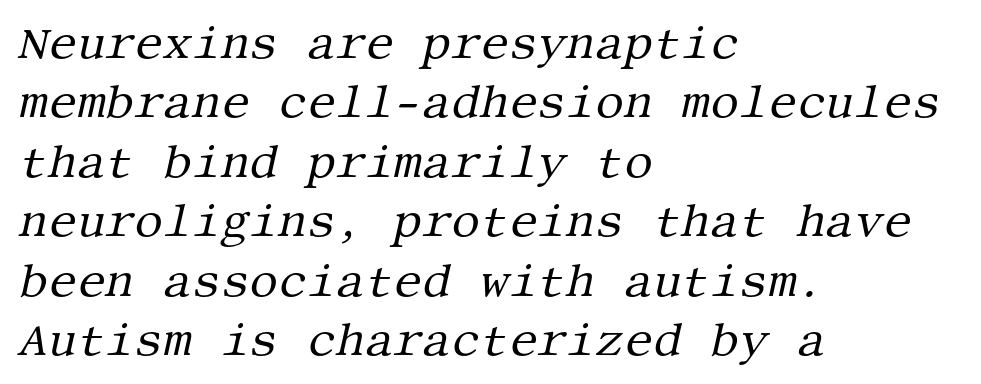
Q: Is the text bold? A: No.
Q: Is the text italic (slanted)? A: Yes, it leans right by about 13 degrees.
Q: Is the typeface a serif or a sans-serif typeface? A: Serif.
Q: Is the text underlined? A: No.
Q: How is the paragraph aligned? A: Left-aligned.
Q: Is the spacing between letters normal or unusually wide? A: Normal.
Q: Is the spacing between lines tight, normal or loose? A: Normal.
Q: Width (condensed, normal, or wide)? A: Normal.
Q: Stroke contrast? A: Medium.
Q: x-height? A: Large.
